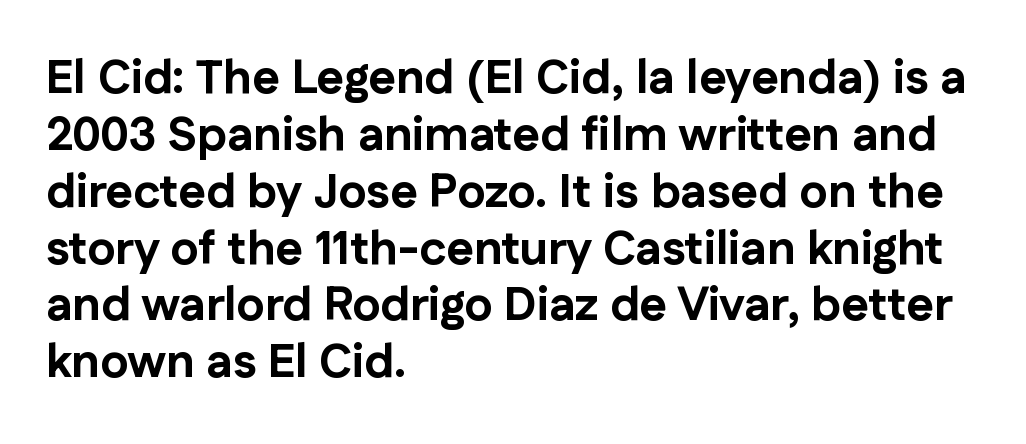
Q: Is the text bold? A: Yes.
Q: Is the text italic (slanted)? A: No, it is upright.
Q: Is the typeface a serif or a sans-serif typeface? A: Sans-serif.
Q: Is the text underlined? A: No.
Q: How is the paragraph aligned? A: Left-aligned.
Q: Is the spacing between letters normal or unusually wide? A: Normal.
Q: Width (condensed, normal, or wide)? A: Normal.
Q: Stroke contrast? A: Low.
Q: x-height? A: Medium.
Q: Monospaced? A: No.
